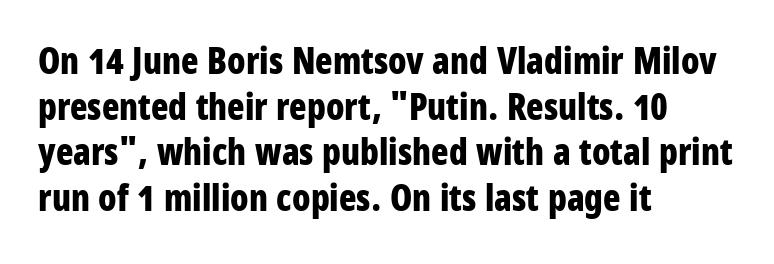
Q: Is the text bold? A: Yes.
Q: Is the text italic (slanted)? A: No, it is upright.
Q: Is the typeface a serif or a sans-serif typeface? A: Sans-serif.
Q: Is the text underlined? A: No.
Q: How is the paragraph aligned? A: Left-aligned.
Q: Is the spacing between letters normal or unusually wide? A: Normal.
Q: Is the spacing between lines tight, normal or loose? A: Normal.
Q: Width (condensed, normal, or wide)? A: Condensed.
Q: Stroke contrast? A: Low.
Q: x-height? A: Large.
Q: Monospaced? A: No.
